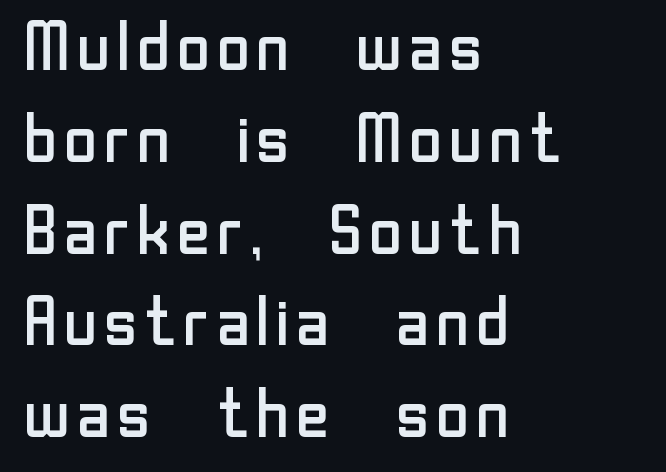
The letters stand upright; this is a roman face. A typesetter would call this proportional, since set widths differ per character. Is there much room between lines? A standard amount, neither cramped nor airy. The rendering anchors every line to the left-hand side. Is this a heavy cut? Hardly; it is regular or lighter.
